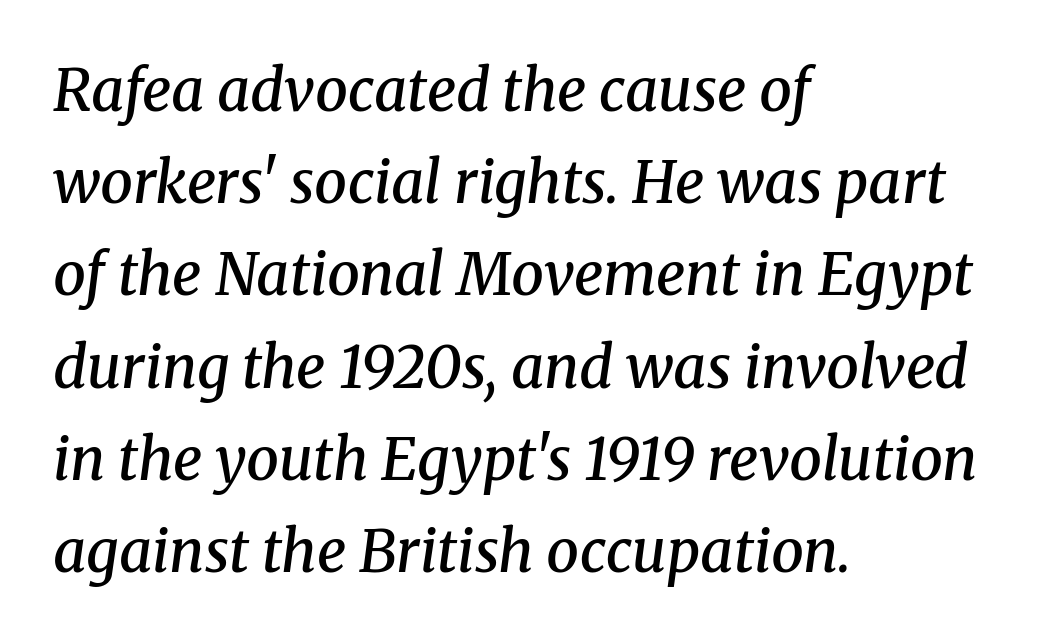
A typesetter would mark this as italic. Compared with a centered layout, this one pins lines to the left instead. The block of text has a typical density, with ordinary space between rows. The face used here is a semibold: visibly heavier than regular, lighter than bold.
